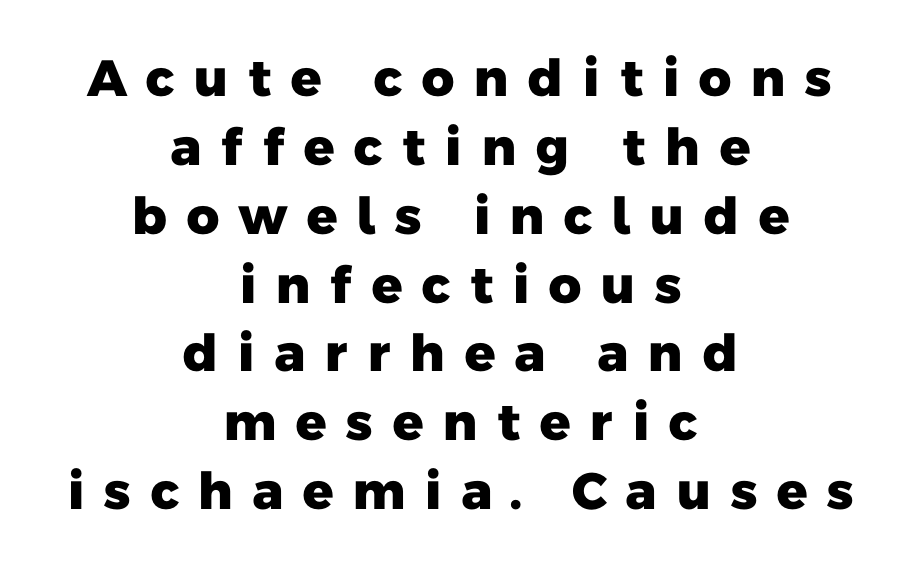
Tracking value appears strongly positive — letters spread wide. Do the characters align in a grid? No, the font is proportional. Compared with a flush-left layout, this one balances lines on the center instead. Type style note: lacks serifs. The space between consecutive lines is moderate.
